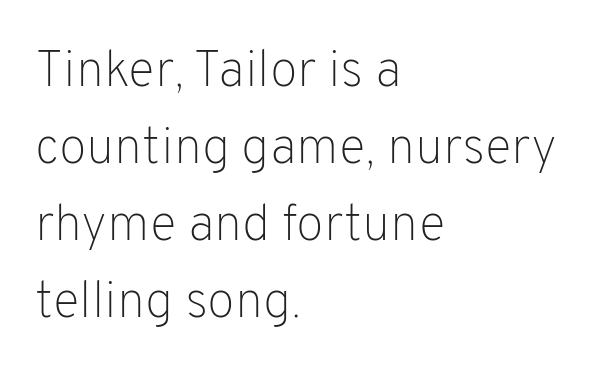
Q: Is the text bold? A: No.
Q: Is the text italic (slanted)? A: No, it is upright.
Q: Is the typeface a serif or a sans-serif typeface? A: Sans-serif.
Q: Is the text underlined? A: No.
Q: How is the paragraph aligned? A: Left-aligned.
Q: Is the spacing between letters normal or unusually wide? A: Normal.
Q: Is the spacing between lines tight, normal or loose? A: Normal.
Q: Width (condensed, normal, or wide)? A: Normal.
Q: Stroke contrast? A: Low.
Q: x-height? A: Medium.
Q: Monospaced? A: No.
